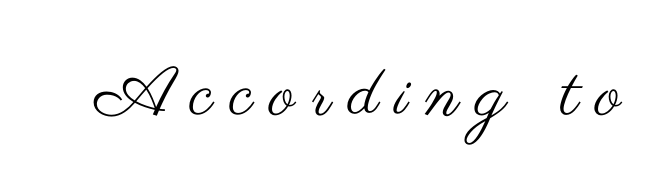
Q: Is the text bold? A: No.
Q: Is the text italic (slanted)? A: Yes.
Q: Is the typeface a serif or a sans-serif typeface? A: Sans-serif.
Q: Is the text underlined? A: No.
Q: Is the spacing between letters normal or unusually wide? A: Unusually wide.
Q: Width (condensed, normal, or wide)? A: Wide.
Q: Stroke contrast? A: Medium.
Q: x-height? A: Small.
Q: Monospaced? A: No.
